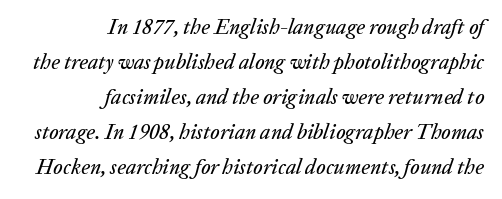
The paragraph has a hard right edge and a soft left edge. Would a proofreader flag this as italicized? Yes. The line texture is even and compact thanks to regular tracking. The words here are not underlined.
